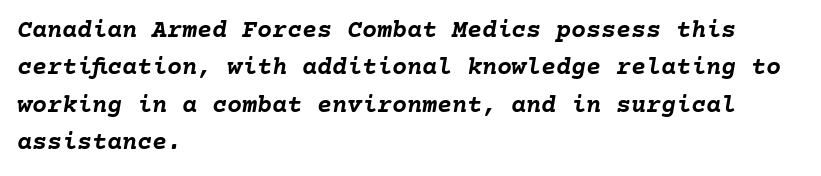
Q: Is the text bold? A: Yes.
Q: Is the text italic (slanted)? A: Yes, it leans right by about 10 degrees.
Q: Is the text underlined? A: No.
Q: How is the paragraph aligned? A: Left-aligned.
Q: Is the spacing between letters normal or unusually wide? A: Normal.
Q: Is the spacing between lines tight, normal or loose? A: Normal.
